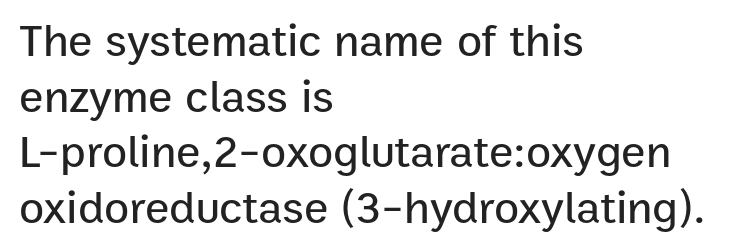
The image shows 46 px sans-serif type, upright; set left-aligned, line spacing 1.21x, normal letter spacing, not underlined; low stroke contrast and a medium x-height.
